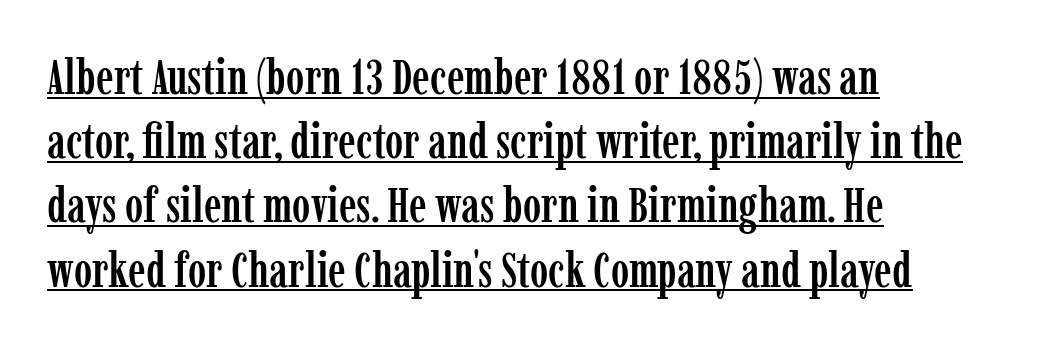
{"serif": "yes", "italic": "no", "width": "condensed", "stroke_contrast": "low", "x_height": "medium", "monospaced": "no", "underline": "yes", "align": "left", "line_spacing": "normal", "line_spacing_ratio": 1.31, "letter_spacing": "normal", "letter_spacing_em": 0.0, "glyph_px": 49}
